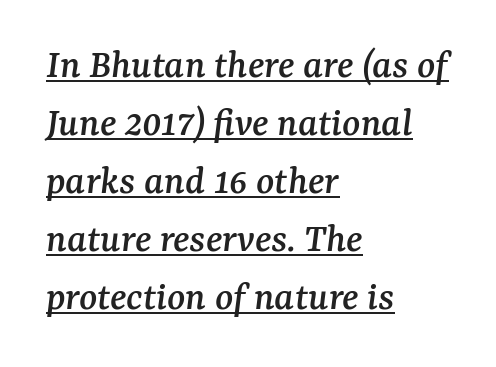
The image shows 42 px serif type, italic (leaning right); set left-aligned, normal line spacing (1.38x), normal letter spacing, underlined; medium stroke contrast and a medium x-height.
